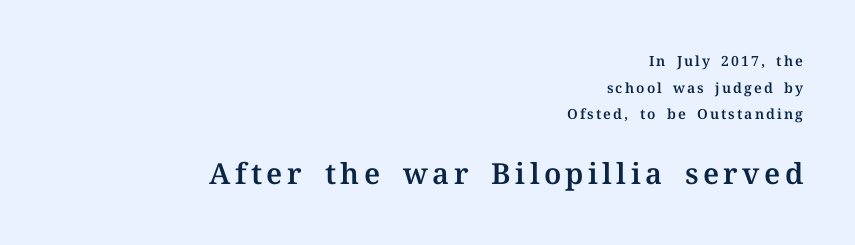
Q: Is the text italic (slanted)? A: No, it is upright.
Q: Is the typeface a serif or a sans-serif typeface? A: Serif.
Q: Is the text underlined? A: No.
Q: How is the paragraph aligned? A: Right-aligned.
Q: Is the spacing between lines tight, normal or loose? A: Loose.
Q: Which block of text is set in a larger size, the first (top) or the second (bottom)? A: The second (bottom) one.
Q: Width (condensed, normal, or wide)? A: Normal.
Q: Stroke contrast? A: Medium.
Q: x-height? A: Medium.
Q: Monospaced? A: No.
